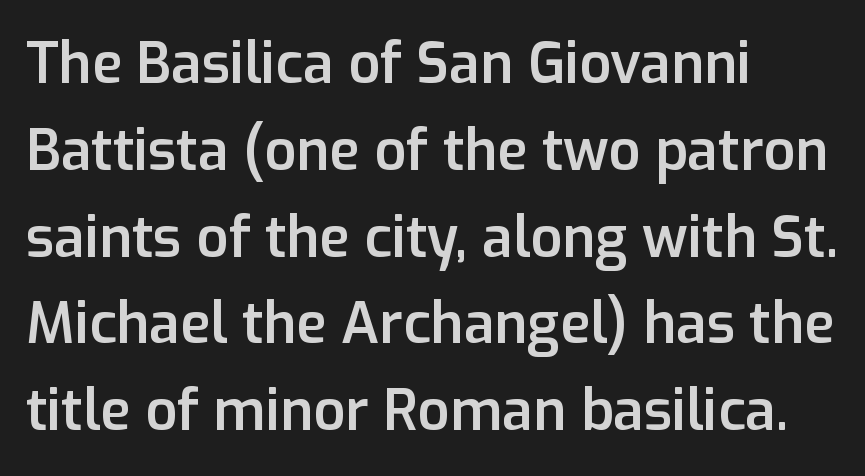
The image shows 56 px semibold sans-serif type, upright; set left-aligned, normal line spacing (1.55x), normal letter spacing, not underlined; low stroke contrast and a medium x-height.
